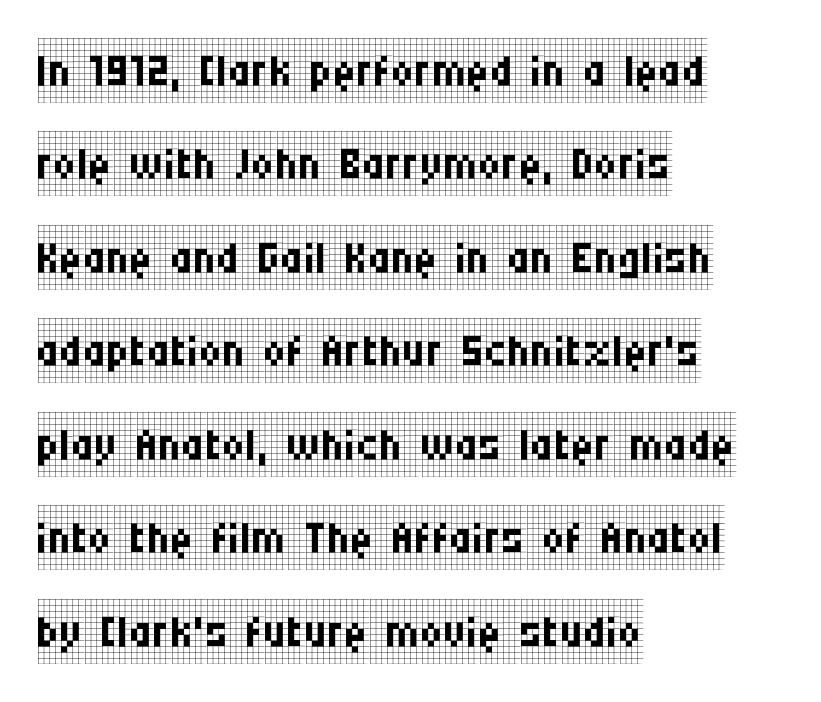
Every stem runs plumb, perpendicular to the baseline. The passage shown stacks its lines at a standard gap. The rendering anchors every line to the left-hand side. This rendering employs a face with finishing strokes, i.e., a serif.
